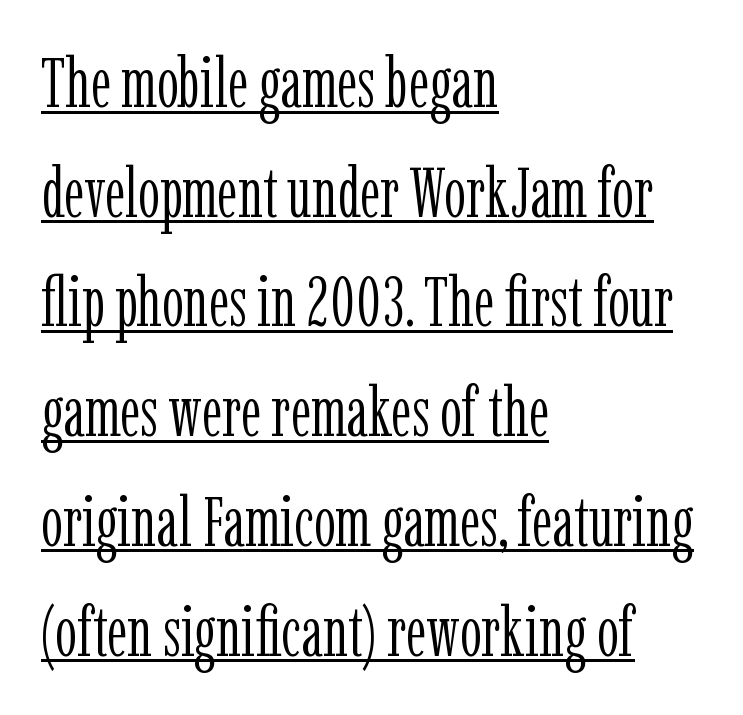
Between one letter and the next there's only the usual sliver of space. Summary of vertical rhythm: regular, with standard interline spacing. Caption: face not bold, strokes unweighted. Posture: straight, roman, zero tilt. Typeset ragged right — the left edge is the straight one. A continuous stroke trails under the words, as in a hyperlink.
